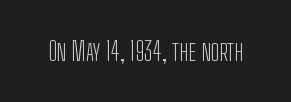
Q: Is the text bold? A: No.
Q: Is the text italic (slanted)? A: No, it is upright.
Q: Is the text underlined? A: No.
Q: Is the spacing between letters normal or unusually wide? A: Normal.
